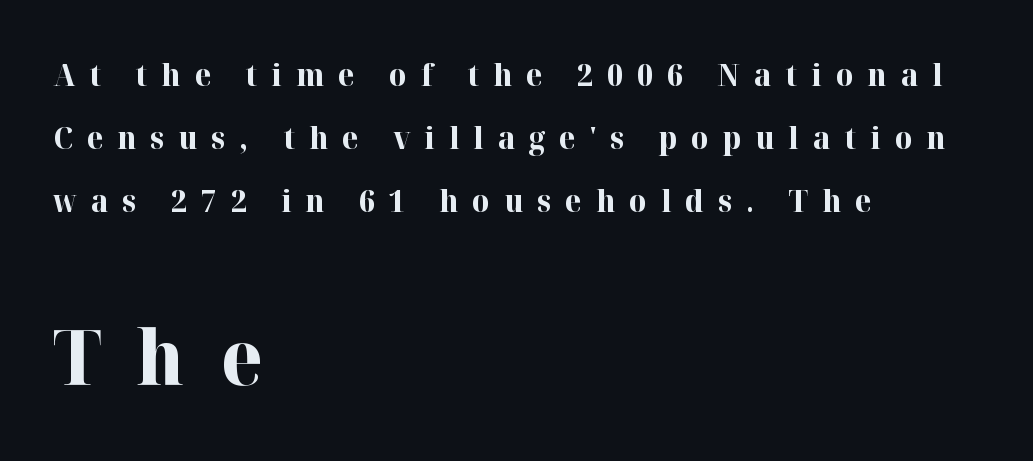
{"serif": "yes", "italic": "no", "bold": "yes", "weight": "bold", "width": "normal", "stroke_contrast": "high", "x_height": "medium", "monospaced": "no", "underline": "no", "align": "left", "line_spacing": "loose", "line_spacing_ratio": 2.1, "letter_spacing": "wide", "letter_spacing_em": 0.47, "larger_block": "second", "size_ratio": 2.53, "glyph_px": 76}
